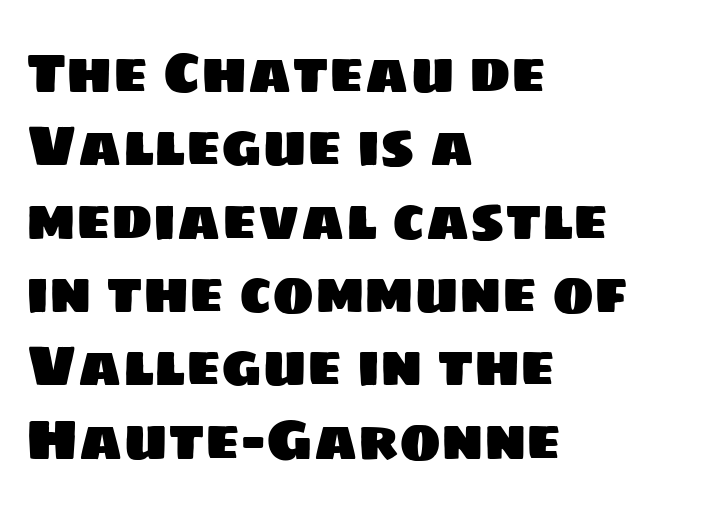
The image shows 56 px sans-serif type; set left-aligned, normal line spacing (1.31x), normal letter spacing, not underlined; low stroke contrast and a large x-height.
